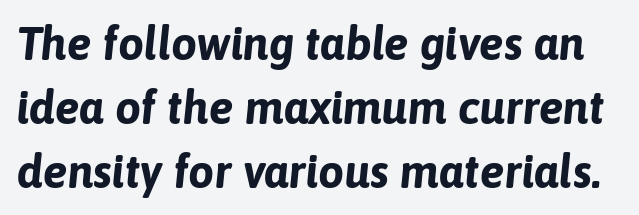
Q: Is the text bold? A: Yes.
Q: Is the text italic (slanted)? A: Yes, it leans right by about 6 degrees.
Q: Is the text underlined? A: No.
Q: Is the spacing between letters normal or unusually wide? A: Normal.
Q: Is the spacing between lines tight, normal or loose? A: Normal.
Q: Width (condensed, normal, or wide)? A: Normal.
Q: Stroke contrast? A: Low.
Q: x-height? A: Medium.
Q: Monospaced? A: No.
